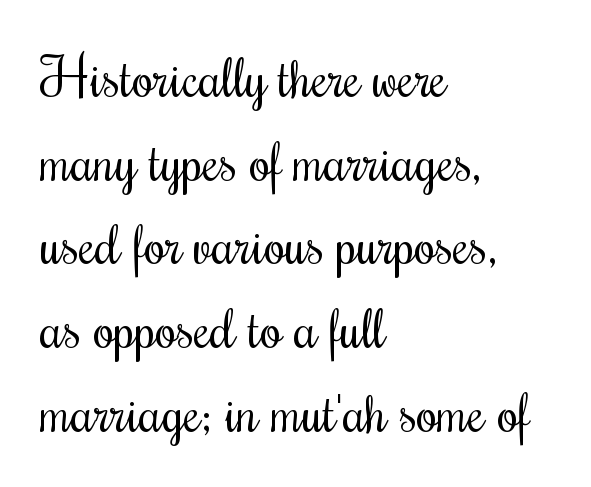
{"bold": "no", "weight": "regular", "width": "condensed", "stroke_contrast": "medium", "x_height": "small", "monospaced": "no", "underline": "no", "align": "left", "line_spacing": "normal", "line_spacing_ratio": 1.55, "letter_spacing": "normal", "letter_spacing_em": 0.0, "glyph_px": 54}
